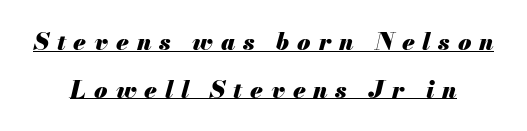
Would a proofreader flag this as italicized? Yes. There is plenty of visible air inserted between adjacent glyphs. Set as a true bold cut, around the 700 mark. Glance below the letters and you will spot a drawn line.
